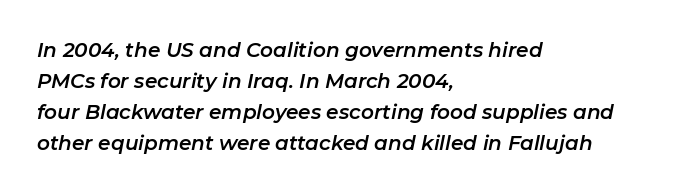
{"italic": "yes", "lean": "right", "slant_degrees": 11, "underline": "no", "align": "left", "line_spacing": "normal", "line_spacing_ratio": 1.55, "letter_spacing": "normal", "letter_spacing_em": 0.0, "glyph_px": 20}
